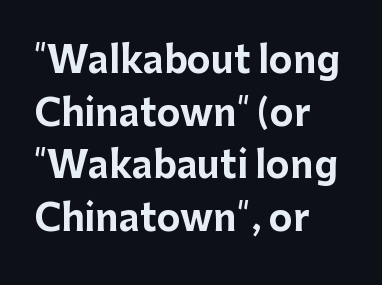
Evenly set lines give the paragraph a standard silhouette. Note: no serifs on the glyphs. The axis of the letterforms is exactly vertical. The typesetter chose a ragged-right arrangement here. Descenders hang freely into open space. A full-strength bold gives these letters their thick strokes.
